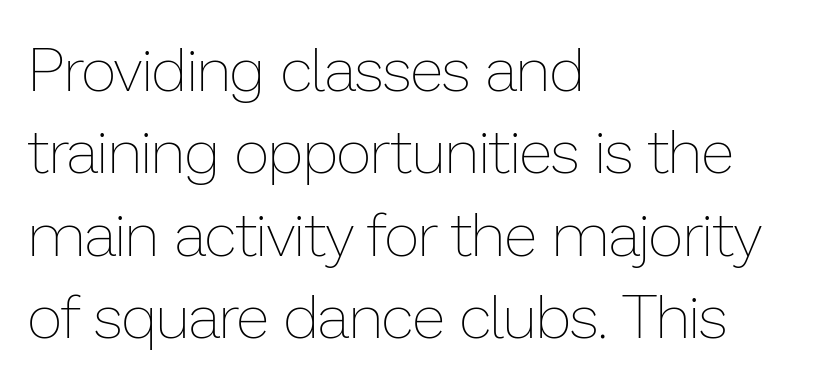
The image shows 61 px thin type, upright; set left-aligned, normal line spacing (1.35x), normal letter spacing, not underlined; low stroke contrast and a medium x-height.
